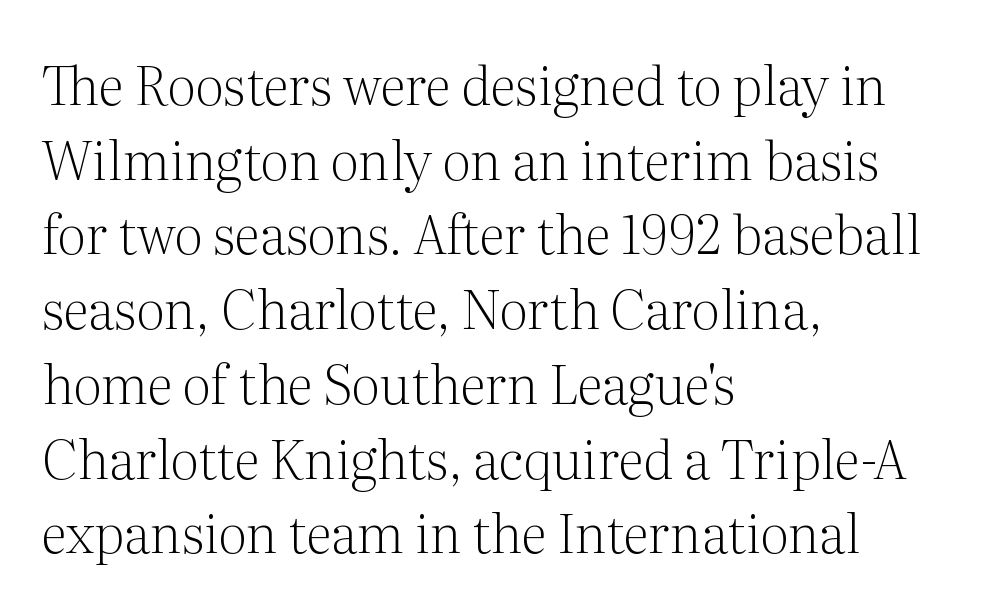
Casual observation: everything's shoved over to the left. This sample has the flowing, uneven cadence of proportional lettering. This is roman type, the default non-slanted kind. Caption: face not bold, strokes unweighted. Vertical spacing — default.
